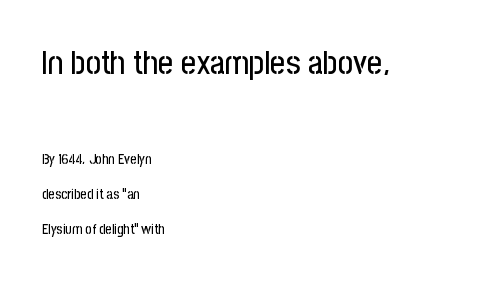
Q: Is the text italic (slanted)? A: No, it is upright.
Q: Is the typeface a serif or a sans-serif typeface? A: Sans-serif.
Q: Is the text underlined? A: No.
Q: How is the paragraph aligned? A: Left-aligned.
Q: Is the spacing between letters normal or unusually wide? A: Normal.
Q: Is the spacing between lines tight, normal or loose? A: Loose.
Q: Which block of text is set in a larger size, the first (top) or the second (bottom)? A: The first (top) one.
Q: Width (condensed, normal, or wide)? A: Condensed.
Q: Stroke contrast? A: Low.
Q: x-height? A: Medium.
Q: Monospaced? A: No.
